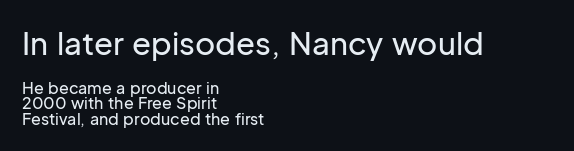
Proportional: the letters do not fall into vertical columns. To sum up the face: it is a sans, with no serifs. Caption: standard tracking, unaltered. Which margin do the lines hug? The left one — the right edge is uneven. Quick note: underline off. The earlier block is typeset at a bigger size than the later block.
